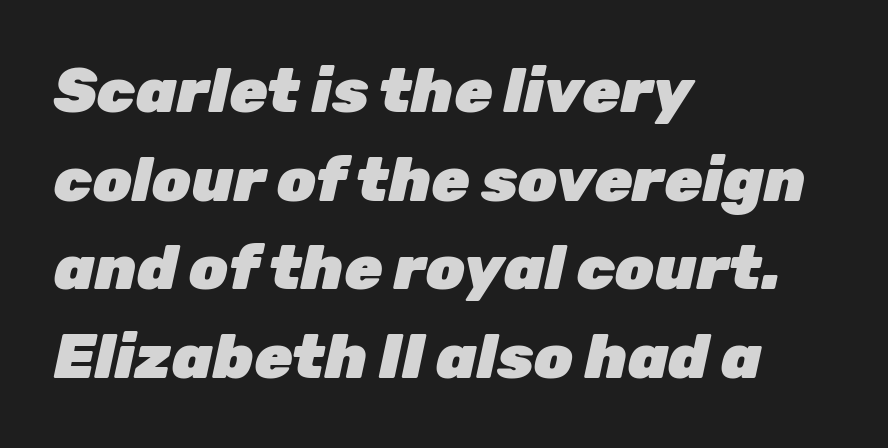
The image shows 62 px heavy type, italic (leaning right); set left-aligned, normal line spacing (1.43x), normal letter spacing, not underlined; low stroke contrast and a medium x-height.
